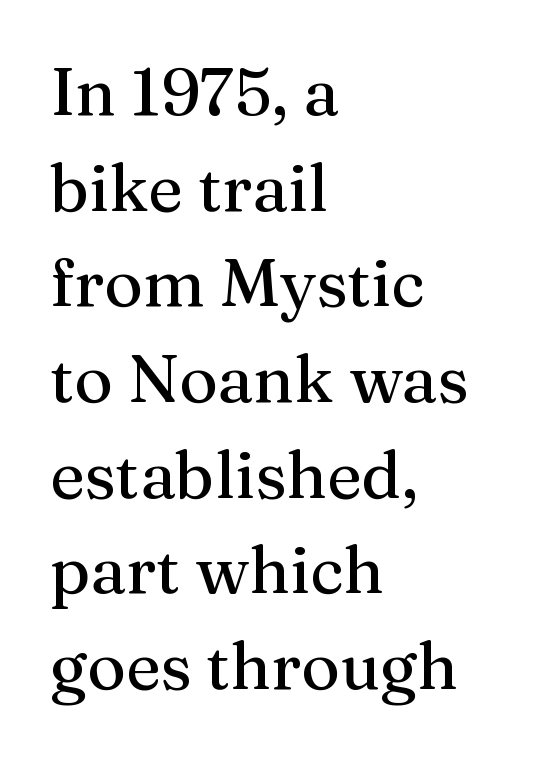
Q: Is the text italic (slanted)? A: No, it is upright.
Q: Is the typeface a serif or a sans-serif typeface? A: Serif.
Q: Is the text underlined? A: No.
Q: How is the paragraph aligned? A: Left-aligned.
Q: Is the spacing between letters normal or unusually wide? A: Normal.
Q: Is the spacing between lines tight, normal or loose? A: Normal.
Q: Width (condensed, normal, or wide)? A: Normal.
Q: Stroke contrast? A: Medium.
Q: x-height? A: Medium.
Q: Monospaced? A: No.
